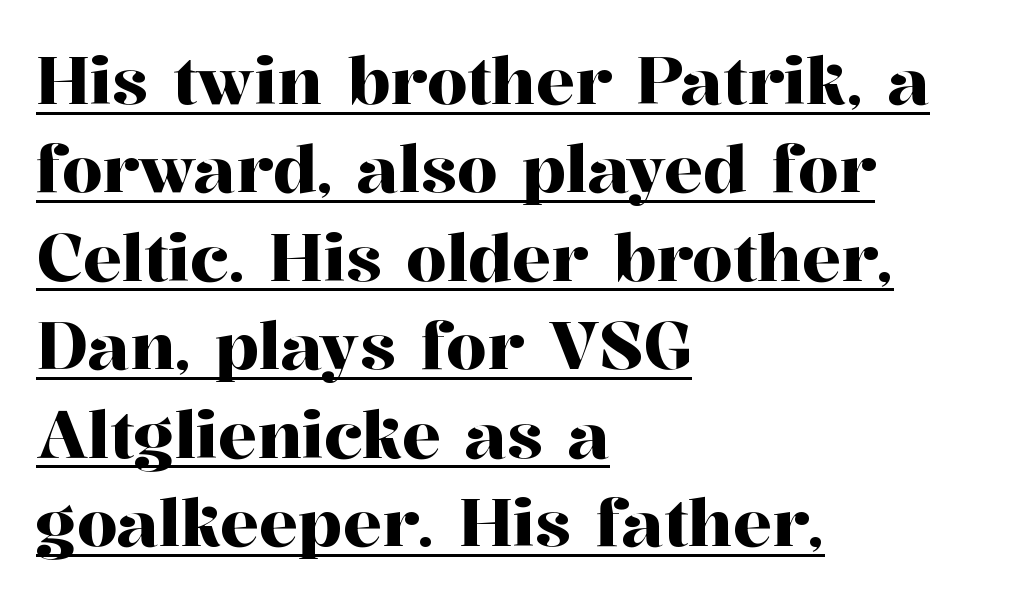
You could not count columns in this text — the font is proportionally spaced. This is roman type, the default non-slanted kind. Tracking value appears to be zero — textbook default spacing. One-word summary of the alignment: left. Honestly, the row spacing looks completely unremarkable.
